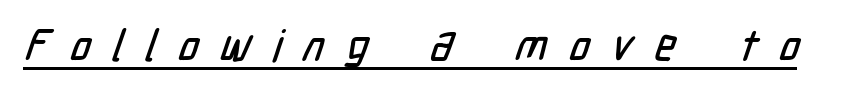
{"serif": "no", "width": "condensed", "stroke_contrast": "low", "x_height": "medium", "monospaced": "no", "underline": "yes", "letter_spacing": "wide", "letter_spacing_em": 0.49, "glyph_px": 44}
